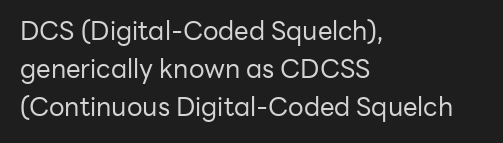
The image shows 26 px text type, upright; set left-aligned, normal line spacing (1.46x), normal letter spacing, not underlined.
